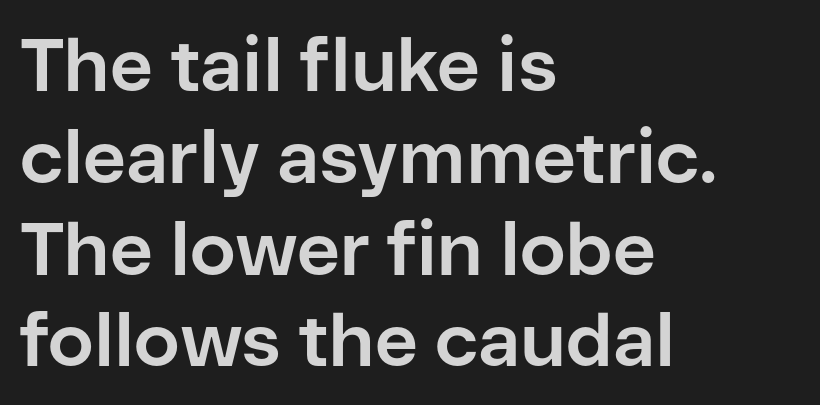
The letters sit at their default tracking, neither squeezed nor spread. Stroke thickness is high; the sample reads as a true bold. These lines were composed using upright roman letters. Here the designer chose a conventional face with non-uniform glyph widths. A typesetter would label this face a sans. The lines in this sample share a left origin and differ only in where they stop.
